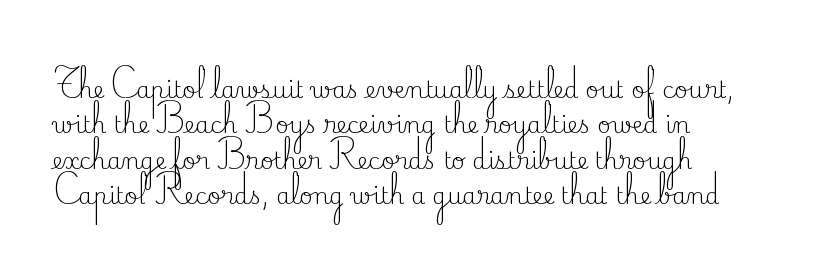
Q: Is the text bold? A: No.
Q: Is the text italic (slanted)? A: No, it is upright.
Q: Is the text underlined? A: No.
Q: How is the paragraph aligned? A: Left-aligned.
Q: Is the spacing between letters normal or unusually wide? A: Normal.
Q: Is the spacing between lines tight, normal or loose? A: Normal.
